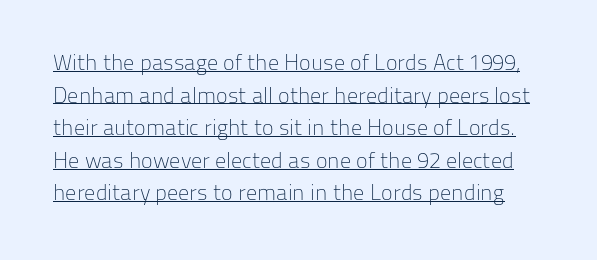
{"italic": "no", "bold": "no", "underline": "yes", "line_spacing": "normal", "line_spacing_ratio": 1.48, "letter_spacing": "normal", "letter_spacing_em": 0.0, "glyph_px": 22}
